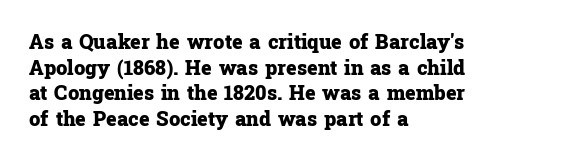
The letters stand straight up with perfectly vertical stems. The space directly below the letters is spotless. Letter spacing: default. Bold? Absolutely — the strokes are thick and heavy. The leading is moderate, giving the passage an even texture. The lines in this sample share a left origin and differ only in where they stop.
